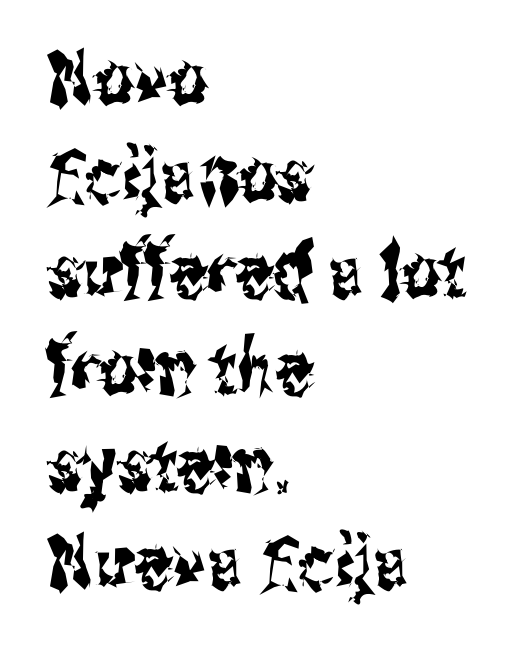
Q: Is the text italic (slanted)? A: No, it is upright.
Q: Is the typeface a serif or a sans-serif typeface? A: Sans-serif.
Q: Is the text underlined? A: No.
Q: How is the paragraph aligned? A: Left-aligned.
Q: Is the spacing between letters normal or unusually wide? A: Normal.
Q: Is the spacing between lines tight, normal or loose? A: Normal.
Q: Width (condensed, normal, or wide)? A: Condensed.
Q: Stroke contrast? A: Medium.
Q: x-height? A: Medium.
Q: Monospaced? A: No.
